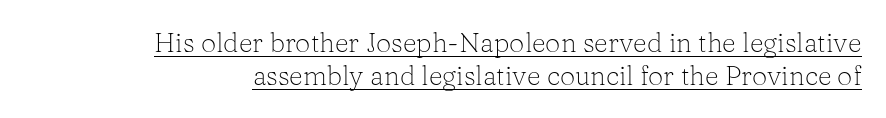
{"italic": "no", "bold": "no", "underline": "yes", "align": "right", "line_spacing_ratio": 1.24, "letter_spacing": "normal", "letter_spacing_em": 0.0, "glyph_px": 27}
